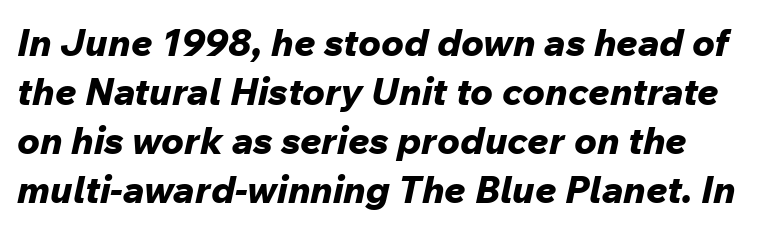
Q: Is the text bold? A: Yes.
Q: Is the text italic (slanted)? A: Yes, it leans right by about 12 degrees.
Q: Is the text underlined? A: No.
Q: Is the spacing between letters normal or unusually wide? A: Normal.
Q: Is the spacing between lines tight, normal or loose? A: Normal.
Q: Width (condensed, normal, or wide)? A: Normal.
Q: Stroke contrast? A: Low.
Q: x-height? A: Medium.
Q: Monospaced? A: No.
